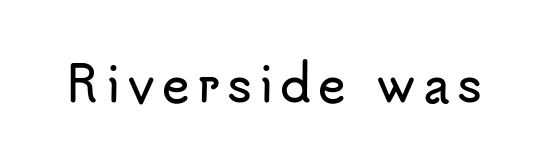
{"serif": "no", "italic": "no", "width": "normal", "stroke_contrast": "low", "x_height": "small", "monospaced": "no", "underline": "no", "glyph_px": 47}
